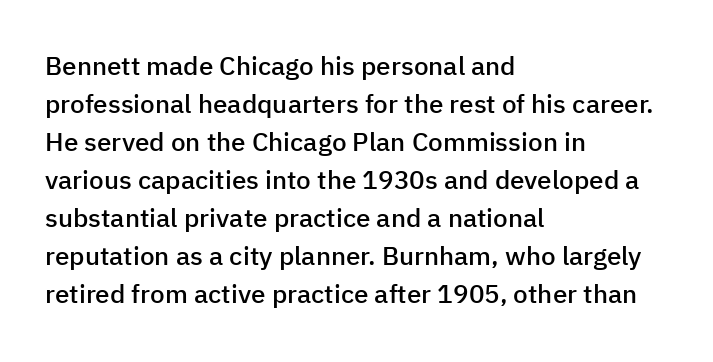
The image shows 26 px text type, upright; set left-aligned, normal line spacing (1.46x), normal letter spacing, not underlined.
